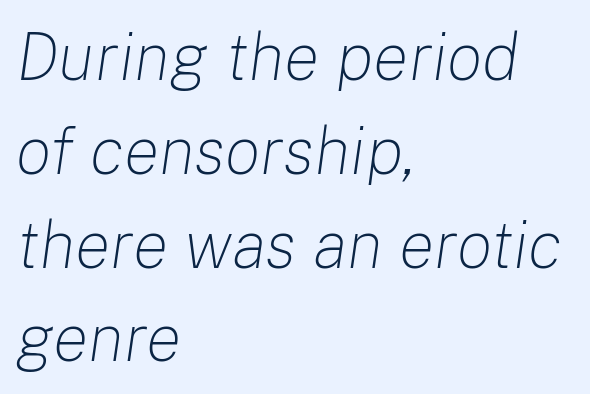
These lines sit exactly where default settings would place them. The lines in this sample share a left origin and differ only in where they stop. Underlining? Definitely not there. The face used here is proportionally spaced, like ordinary book or web type. A light-to-regular cut is what we see here. Tracking here is standard; glyphs follow each other at the usual distance.
